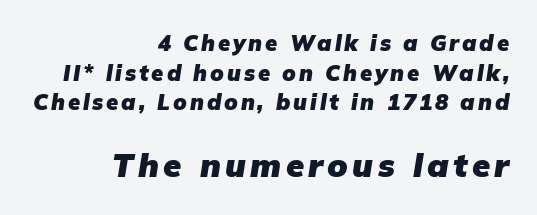
These two chunks differ in scale, with the bottom chunk taking the larger measure. Has an underline been added? It has not. Visually the block forms a straight wall on the right and a jagged coastline on the left. Summary of weight: heavy, a full bold. Emphasis-style slanted type is in use.
